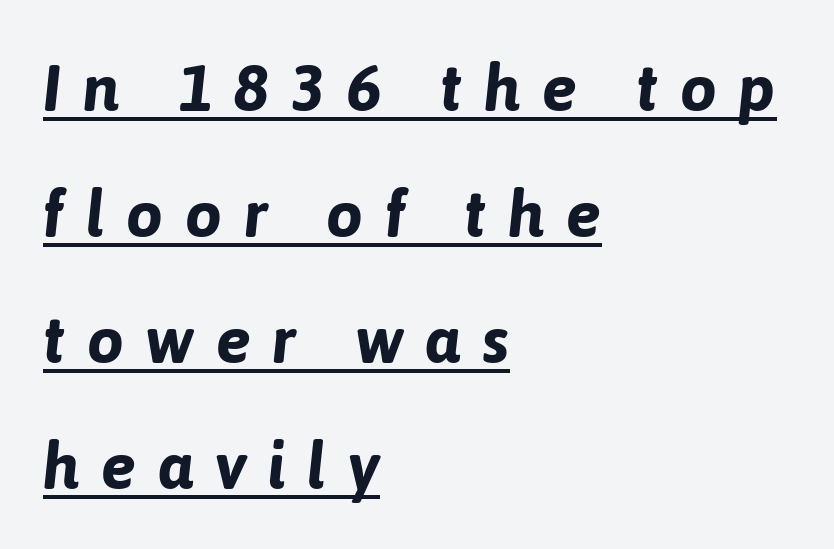
Here the designer chose a conventional face with non-uniform glyph widths. Where is the straight margin? On the left. These lines carry a lot of weight — the face is fully bold. These characters rest on top of a visible drawn line. An italicized treatment has been applied to the whole sample.
